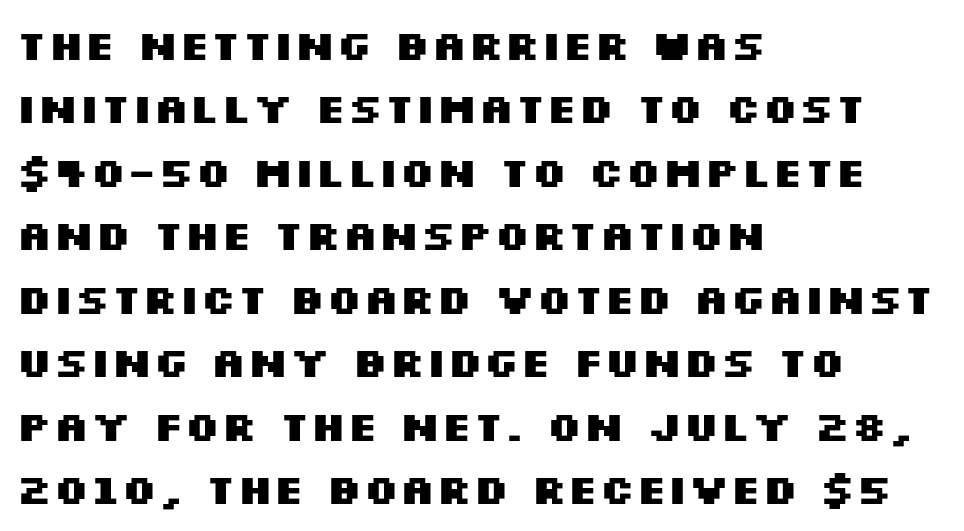
{"serif": "no", "italic": "no", "bold": "yes", "weight": "heavy", "width": "wide", "stroke_contrast": "medium", "x_height": "large", "monospaced": "no", "underline": "no", "align": "left", "line_spacing": "normal", "line_spacing_ratio": 1.51, "letter_spacing": "normal", "letter_spacing_em": 0.0, "glyph_px": 42}
